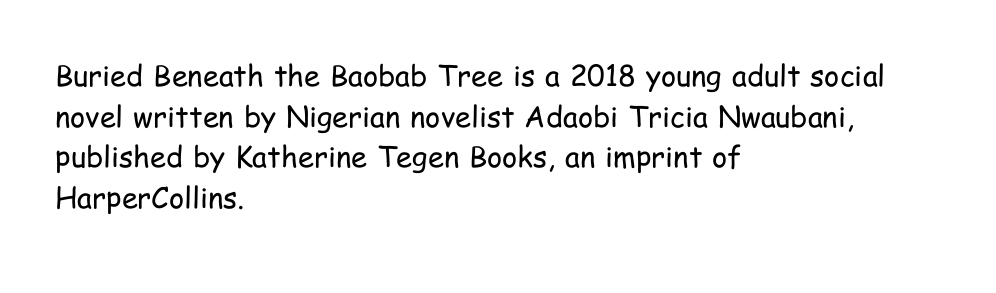
Type style note: lacks serifs. This is the regular roman posture of the typeface. Clear beneath every line of the passage. The space between consecutive lines is moderate. The passage is arranged the way most books set body copy — flush left. The rendering uses natural spacing where letterforms have individual widths.
